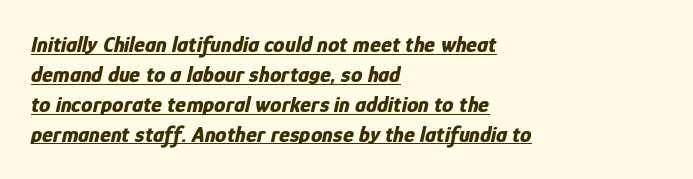
Q: Is the text bold? A: Yes.
Q: Is the text italic (slanted)? A: Yes, it leans right by about 12 degrees.
Q: Is the text underlined? A: Yes.
Q: How is the paragraph aligned? A: Left-aligned.
Q: Is the spacing between letters normal or unusually wide? A: Normal.
Q: Is the spacing between lines tight, normal or loose? A: Normal.
